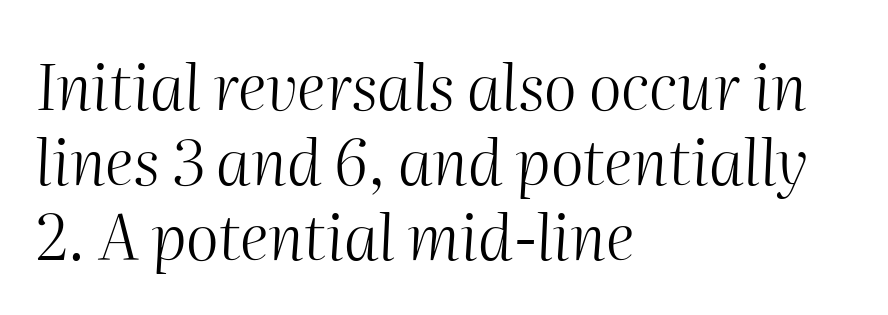
{"italic": "yes", "lean": "right", "slant_degrees": 2, "bold": "no", "weight": "light", "width": "normal", "stroke_contrast": "medium", "x_height": "medium", "monospaced": "no", "underline": "no", "align": "left", "line_spacing_ratio": 1.19, "letter_spacing": "normal", "letter_spacing_em": 0.0, "glyph_px": 63}
